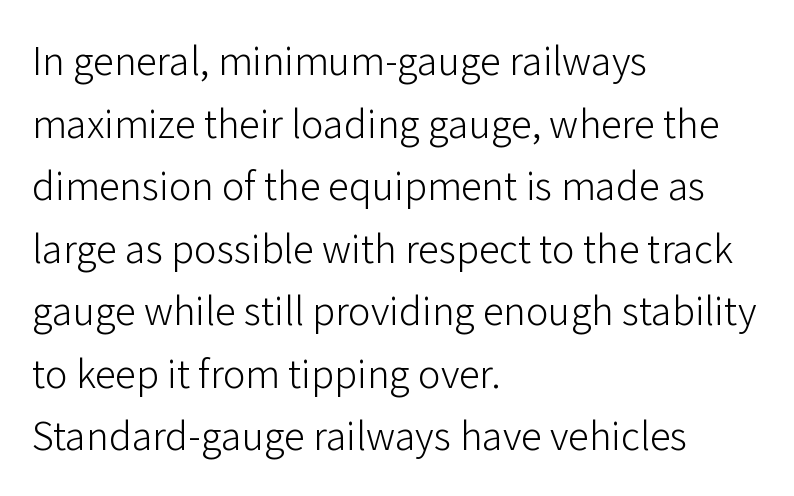
Q: Is the text bold? A: No.
Q: Is the text italic (slanted)? A: No, it is upright.
Q: Is the typeface a serif or a sans-serif typeface? A: Sans-serif.
Q: Is the text underlined? A: No.
Q: How is the paragraph aligned? A: Left-aligned.
Q: Is the spacing between letters normal or unusually wide? A: Normal.
Q: Is the spacing between lines tight, normal or loose? A: Normal.
Q: Width (condensed, normal, or wide)? A: Normal.
Q: Stroke contrast? A: Low.
Q: x-height? A: Medium.
Q: Monospaced? A: No.
